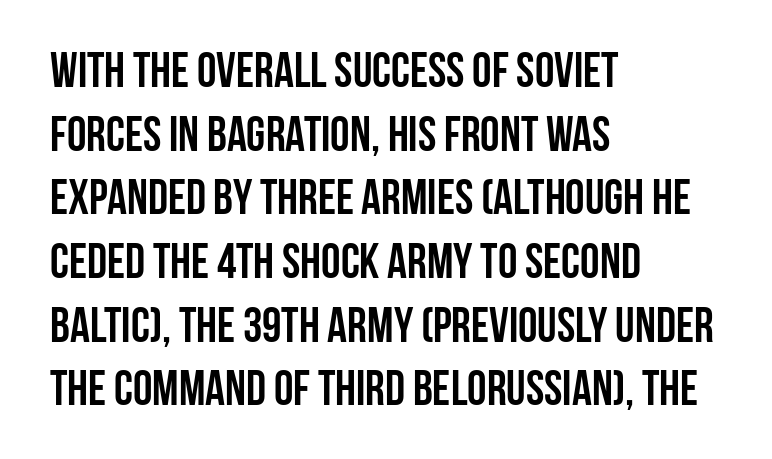
Q: Is the text bold? A: Yes.
Q: Is the text italic (slanted)? A: No, it is upright.
Q: Is the typeface a serif or a sans-serif typeface? A: Sans-serif.
Q: Is the text underlined? A: No.
Q: How is the paragraph aligned? A: Left-aligned.
Q: Is the spacing between letters normal or unusually wide? A: Normal.
Q: Is the spacing between lines tight, normal or loose? A: Normal.
Q: Width (condensed, normal, or wide)? A: Condensed.
Q: Stroke contrast? A: Low.
Q: x-height? A: Large.
Q: Monospaced? A: No.
